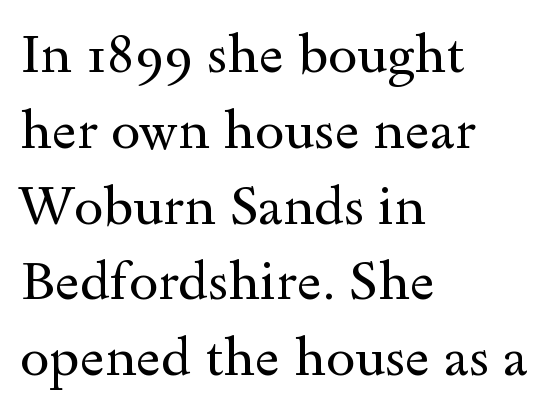
The image shows 53 px regular-weight, wide serif type, upright; set left-aligned, normal line spacing (1.43x), normal letter spacing, not underlined; a small x-height.
